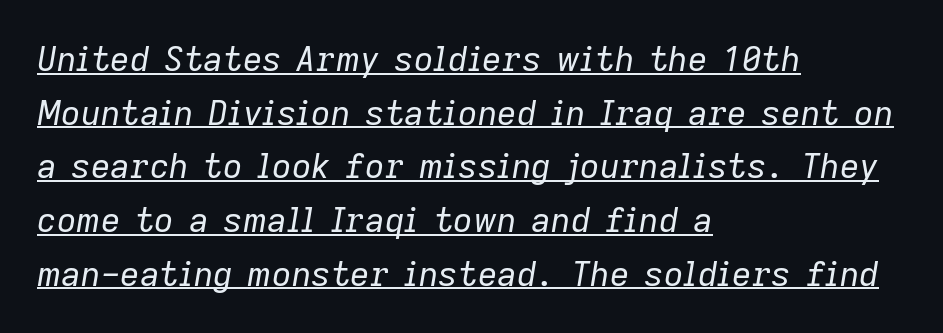
The font's italic variant was chosen for this text. Words appear dense and cohesive because spacing is normal. Left-aligned paragraph, ragged on the right. Vertical spacing — default.
